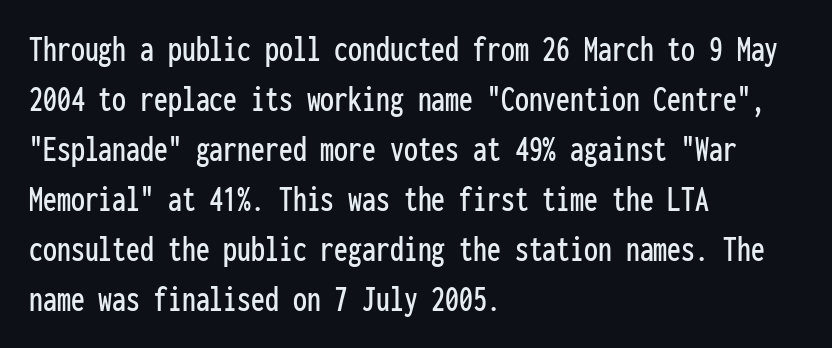
These lines are rendered in a fixed-pitch font. The font's upright variant was chosen for this text. Each line starts at the same left margin while the right side varies. The rendering uses a moderate line-height, typical for paragraphs. Look at the bottom of the vertical strokes: they stop flat, with no serifs. Students, note that the glyphs here touch the page at normal intervals.
